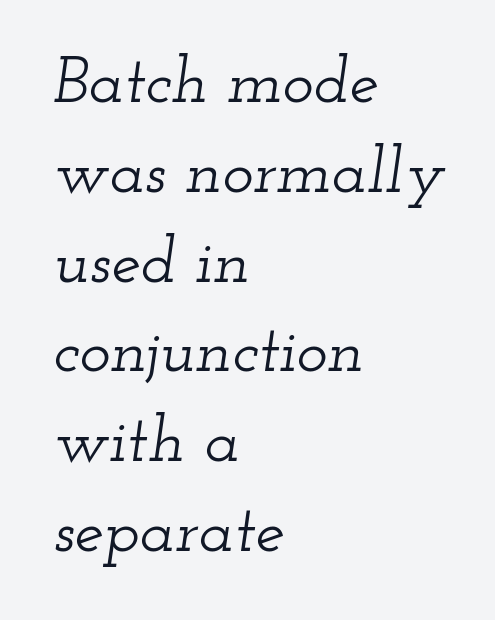
{"serif": "yes", "italic": "yes", "lean": "right", "slant_degrees": 12, "width": "wide", "stroke_contrast": "low", "x_height": "small", "monospaced": "no", "underline": "no", "align": "left", "line_spacing": "normal", "line_spacing_ratio": 1.36, "letter_spacing": "normal", "letter_spacing_em": 0.0, "glyph_px": 66}
